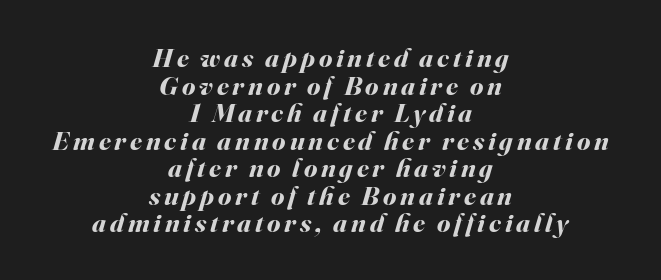
The image shows 27 px bold type, italic (leaning right); set centered, tight line spacing (1.02x), not underlined.
